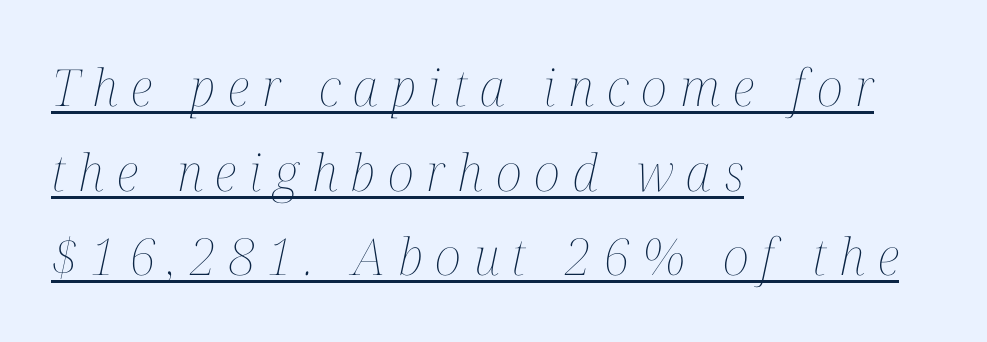
How are the letters spaced? Widely, with obvious added tracking. Nothing heavy about these letters — not bold at all. Leading matches the norm, producing a regular column. Notice how the passage keeps a crisp vertical edge on the left only. Varying glyph widths throughout — classic text-font behaviour.
